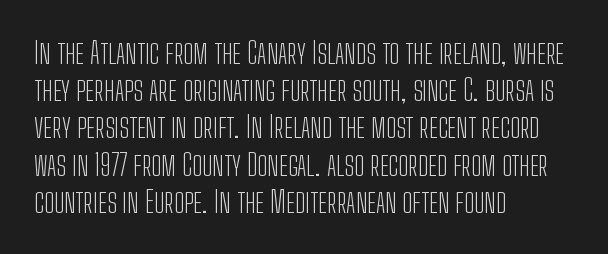
{"serif": "no", "italic": "no", "bold": "no", "weight": "light", "width": "condensed", "stroke_contrast": "low", "x_height": "medium", "monospaced": "no", "underline": "no", "align": "left", "line_spacing_ratio": 1.24, "letter_spacing": "normal", "letter_spacing_em": 0.0, "glyph_px": 30}
